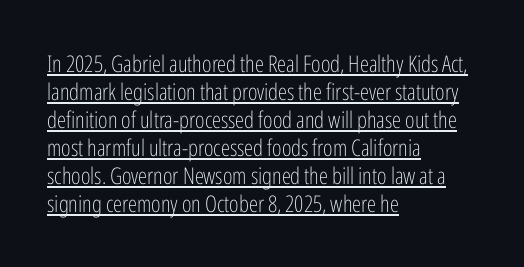
{"italic": "no", "bold": "no", "underline": "yes", "align": "left", "line_spacing_ratio": 1.22, "letter_spacing": "normal", "letter_spacing_em": 0.0, "glyph_px": 23}
